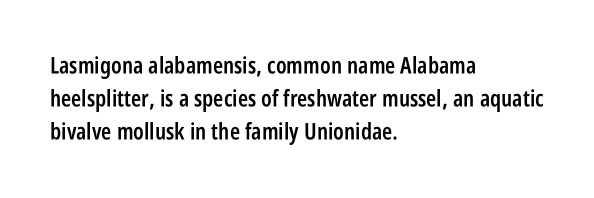
Q: Is the text bold? A: Semi-bold.
Q: Is the text italic (slanted)? A: No, it is upright.
Q: Is the text underlined? A: No.
Q: How is the paragraph aligned? A: Left-aligned.
Q: Is the spacing between letters normal or unusually wide? A: Normal.
Q: Is the spacing between lines tight, normal or loose? A: Normal.
